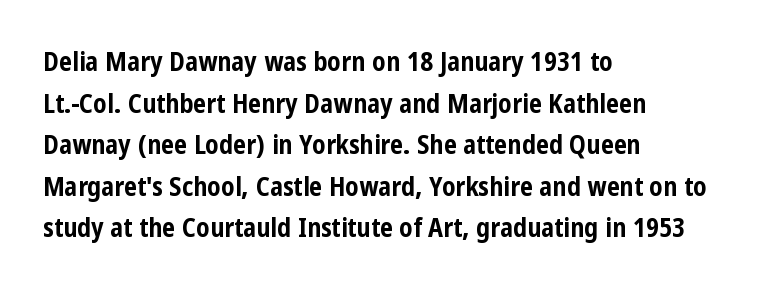
{"italic": "no", "bold": "yes", "underline": "no", "align": "left", "line_spacing": "normal", "line_spacing_ratio": 1.6, "letter_spacing": "normal", "letter_spacing_em": 0.0, "glyph_px": 26}
